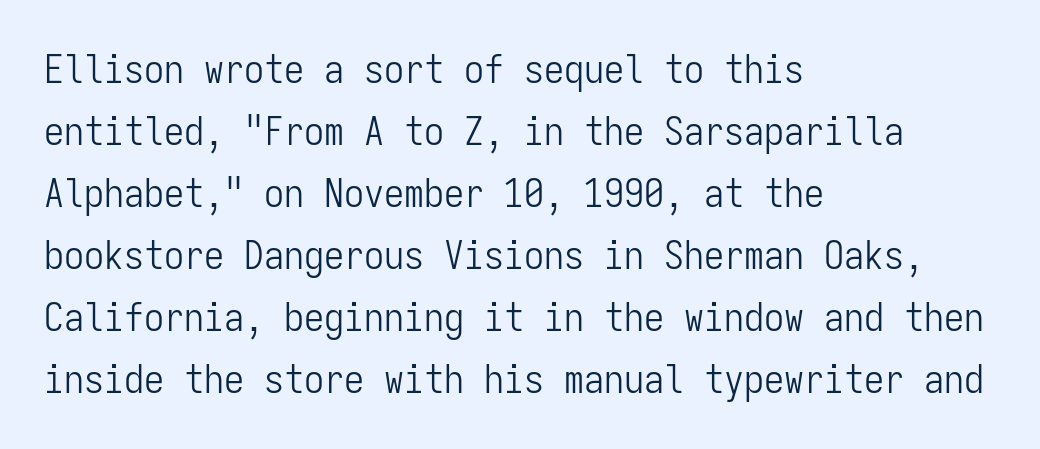
Honestly, the row spacing looks completely unremarkable. The passage shown is typed in a monospace face where columns stay perfectly aligned. Where is the straight margin? On the left. How are the letters spaced? Ordinarily, with no added tracking. Underlining? Definitely not there. The characters are drawn with everyday or finer stroke widths.
